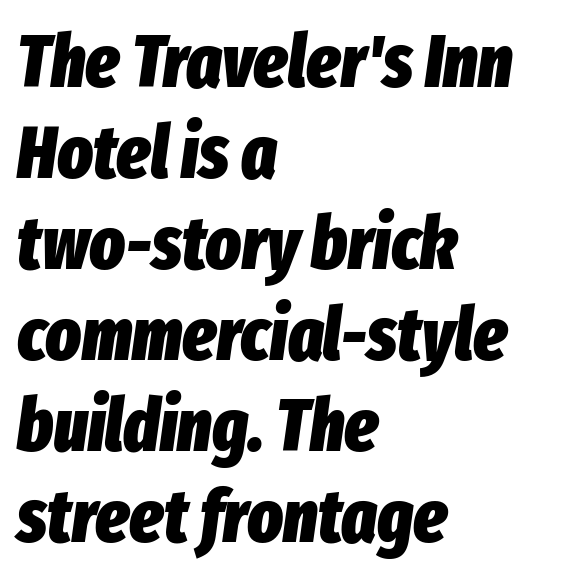
Q: Is the text bold? A: Yes.
Q: Is the text italic (slanted)? A: Yes, it leans right by about 8 degrees.
Q: Is the text underlined? A: No.
Q: How is the paragraph aligned? A: Left-aligned.
Q: Is the spacing between letters normal or unusually wide? A: Normal.
Q: Width (condensed, normal, or wide)? A: Condensed.
Q: Stroke contrast? A: Low.
Q: x-height? A: Medium.
Q: Monospaced? A: No.
